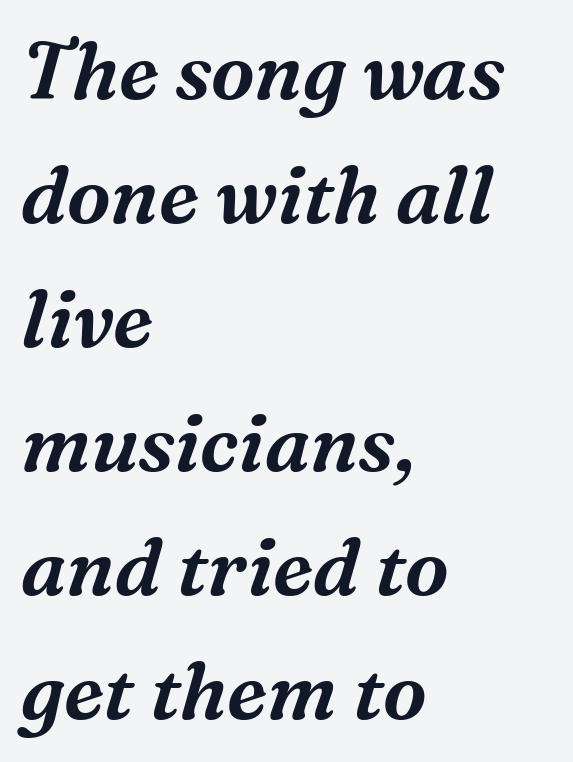
The image shows 79 px serif type, italic (leaning right); set left-aligned, normal line spacing (1.57x), normal letter spacing, not underlined; medium stroke contrast and a medium x-height.
